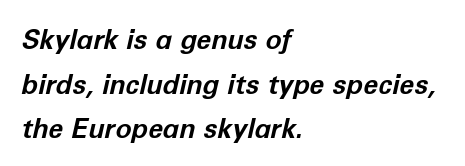
Q: Is the text bold? A: Yes.
Q: Is the text italic (slanted)? A: Yes, it leans right by about 12 degrees.
Q: Is the text underlined? A: No.
Q: How is the paragraph aligned? A: Left-aligned.
Q: Is the spacing between letters normal or unusually wide? A: Normal.
Q: Is the spacing between lines tight, normal or loose? A: Normal.
